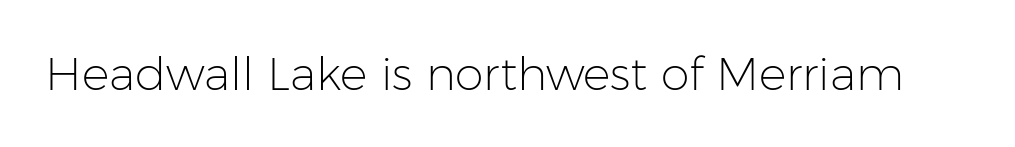
The letters advance in unequal steps, a hallmark of proportional type. Weight: regular or lighter. To sum up the face: it is a sans, with no serifs. Honestly, the letter spacing is just normal — you wouldn't notice it.
